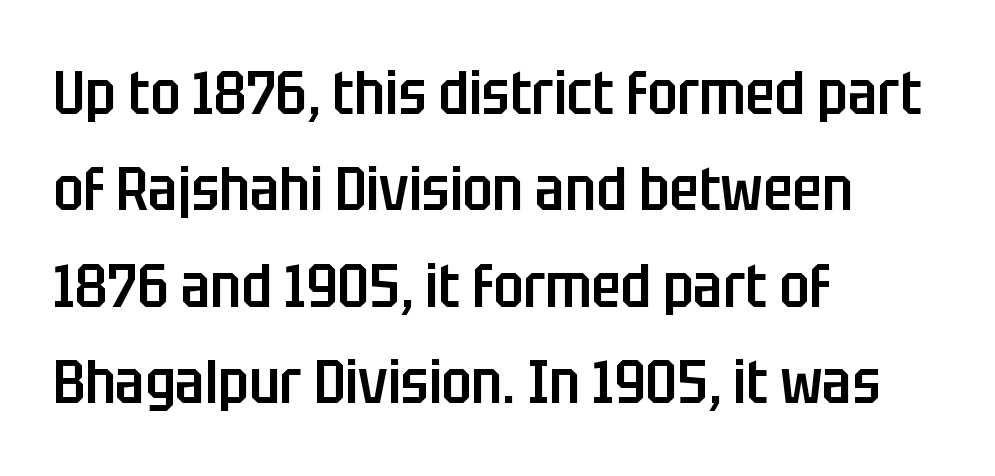
Bare-footed words on every line. Notice how the passage keeps a crisp vertical edge on the left only. This is the regular roman posture of the typeface. The letters sit at their default tracking, neither squeezed nor spread. This is moderately heavy type, rendered in semibold.
